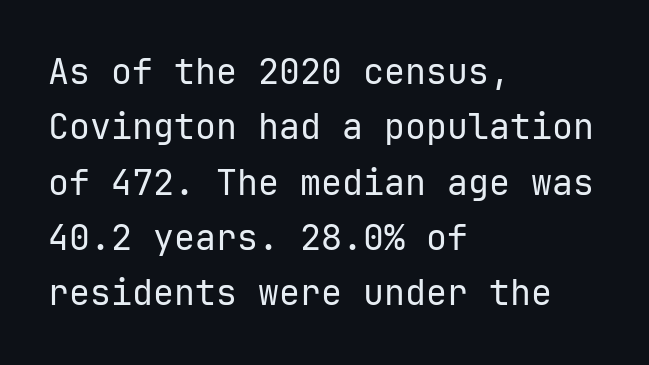
The image shows 35 px regular-weight sans-serif type, upright, monospaced; set left-aligned, normal line spacing (1.58x), normal letter spacing, not underlined; low stroke contrast and a medium x-height.
